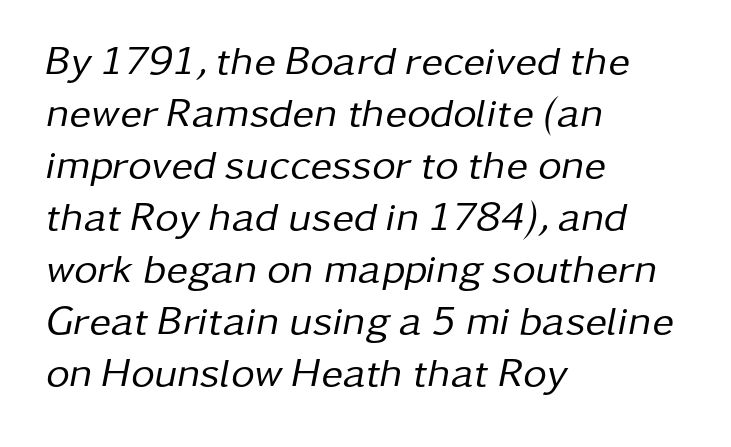
The rendering anchors every line to the left-hand side. Vertical stems look standard width or narrower in stroke. A bare baseline throughout the passage. Words appear dense and cohesive because spacing is normal. This sample uses an oblique cut, with every glyph tilted off the vertical. Students, observe: this is what conventionally led text looks like.
